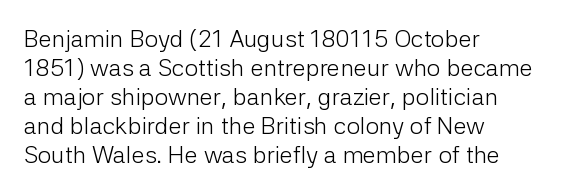
Q: Is the text bold? A: No.
Q: Is the text italic (slanted)? A: No, it is upright.
Q: Is the text underlined? A: No.
Q: How is the paragraph aligned? A: Left-aligned.
Q: Is the spacing between letters normal or unusually wide? A: Normal.
